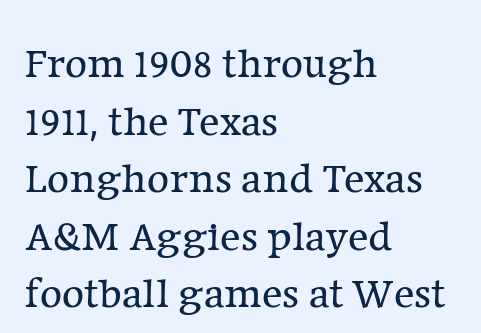
Q: Is the text bold? A: No.
Q: Is the text italic (slanted)? A: No, it is upright.
Q: Is the typeface a serif or a sans-serif typeface? A: Serif.
Q: Is the text underlined? A: No.
Q: How is the paragraph aligned? A: Left-aligned.
Q: Is the spacing between letters normal or unusually wide? A: Normal.
Q: Is the spacing between lines tight, normal or loose? A: Normal.
Q: Width (condensed, normal, or wide)? A: Normal.
Q: Stroke contrast? A: Low.
Q: x-height? A: Medium.
Q: Monospaced? A: No.
